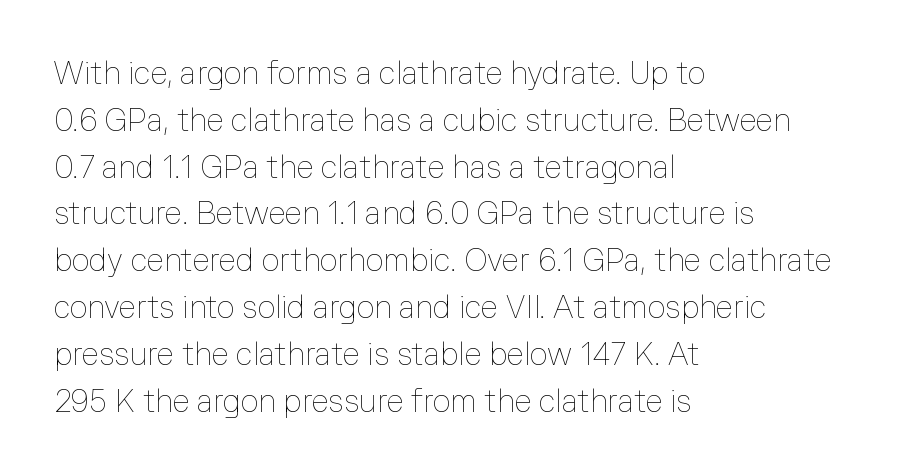
{"italic": "no", "bold": "no", "weight": "thin", "width": "normal", "stroke_contrast": "low", "x_height": "medium", "monospaced": "no", "underline": "no", "align": "left", "line_spacing": "normal", "line_spacing_ratio": 1.51, "letter_spacing": "normal", "letter_spacing_em": 0.0, "glyph_px": 31}
